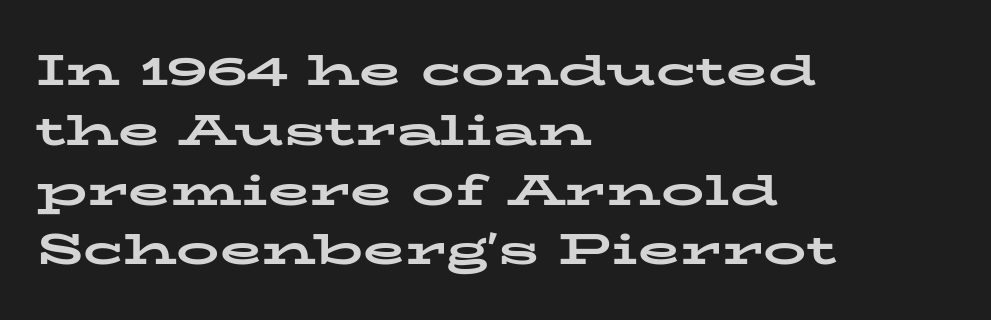
These lines stack with their left ends in a neat column. The vertical gap from one line to the next is medium. You can tell from the footed stems that serif type was used. No italicization has been applied; the sample stays upright.
